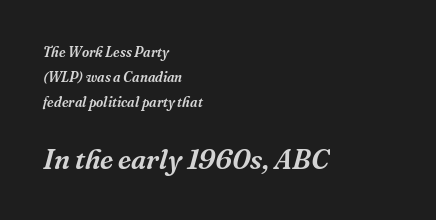
The image shows 28 px serif type, italic (leaning right); set left-aligned, line spacing 1.79x, normal letter spacing, not underlined; the second (bottom) block is 2.0x larger; medium stroke contrast and a medium x-height.
